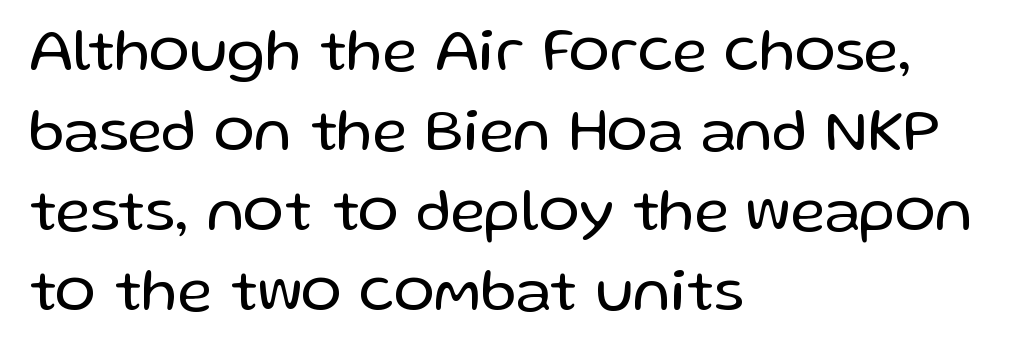
{"serif": "no", "italic": "no", "bold": "no", "weight": "regular", "width": "normal", "stroke_contrast": "low", "x_height": "medium", "monospaced": "no", "underline": "no", "align": "left", "line_spacing": "normal", "line_spacing_ratio": 1.31, "letter_spacing": "normal", "letter_spacing_em": 0.0, "glyph_px": 61}
